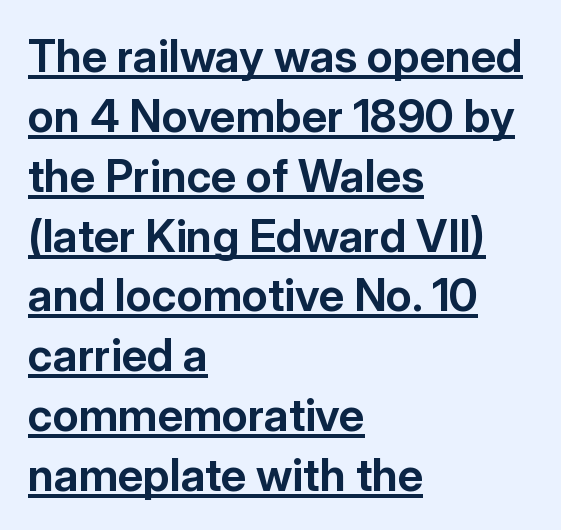
Underlined type. Think of a printed novel: that variable character pitch is what you see here. Typographically, this falls in the sans-serif category. The leading is moderate, giving the passage an even texture. In CSS terms this would be text-align: left.
